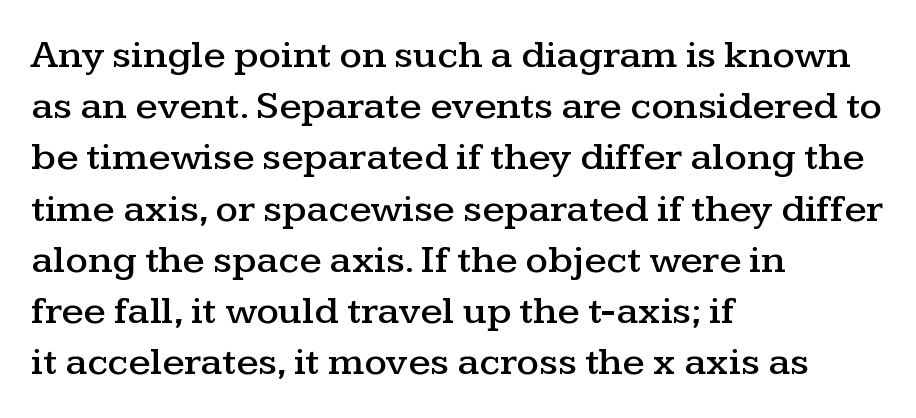
Q: Is the text italic (slanted)? A: No, it is upright.
Q: Is the typeface a serif or a sans-serif typeface? A: Serif.
Q: Is the text underlined? A: No.
Q: How is the paragraph aligned? A: Left-aligned.
Q: Is the spacing between letters normal or unusually wide? A: Normal.
Q: Is the spacing between lines tight, normal or loose? A: Normal.
Q: Width (condensed, normal, or wide)? A: Wide.
Q: Stroke contrast? A: Medium.
Q: x-height? A: Medium.
Q: Monospaced? A: No.
